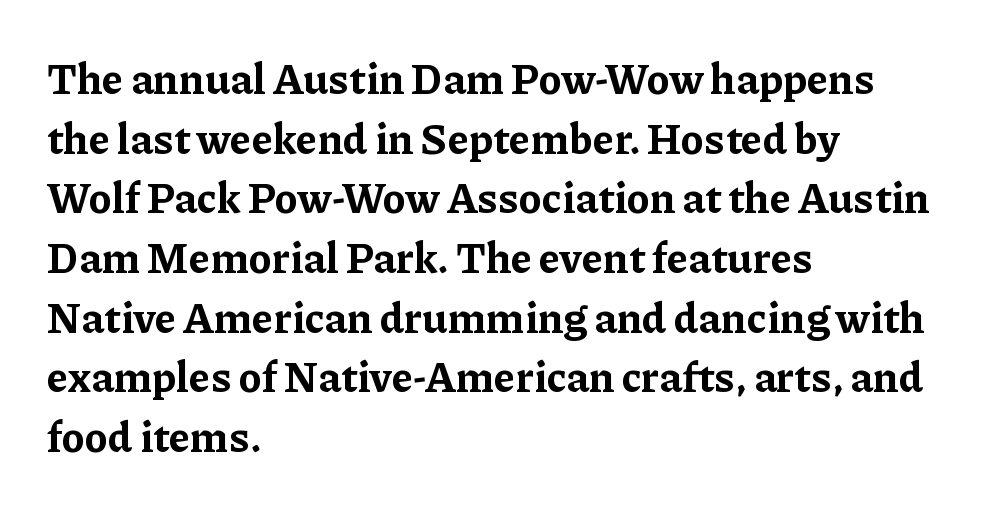
Q: Is the text bold? A: Yes.
Q: Is the text italic (slanted)? A: No, it is upright.
Q: Is the typeface a serif or a sans-serif typeface? A: Serif.
Q: Is the text underlined? A: No.
Q: How is the paragraph aligned? A: Left-aligned.
Q: Is the spacing between letters normal or unusually wide? A: Normal.
Q: Is the spacing between lines tight, normal or loose? A: Normal.
Q: Width (condensed, normal, or wide)? A: Normal.
Q: Stroke contrast? A: Low.
Q: x-height? A: Medium.
Q: Monospaced? A: No.
